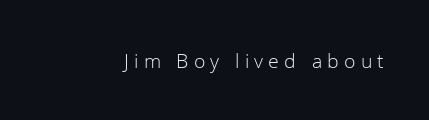
The image shows 21 px text type, upright; set unusually wide letter spacing (+0.25 em), not underlined.
